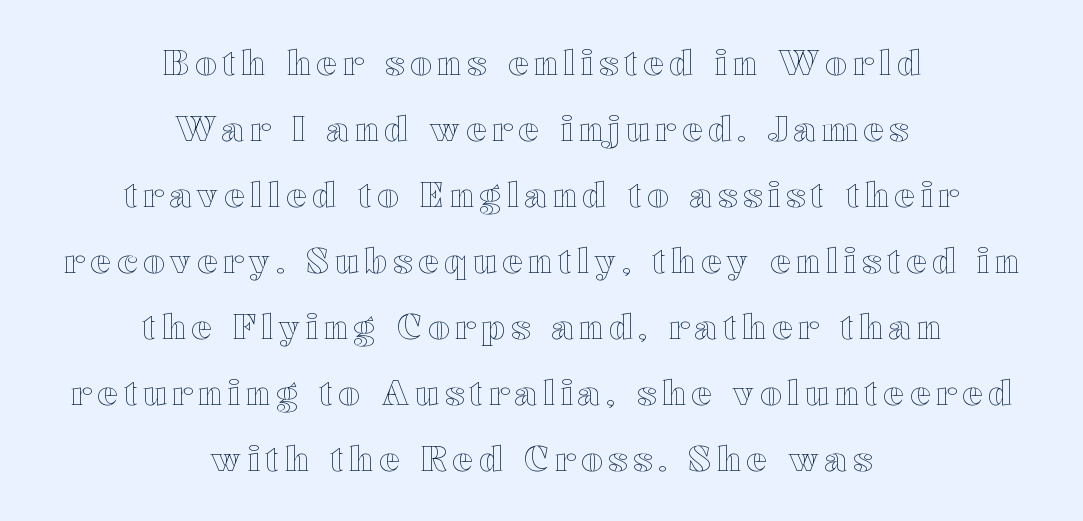
The image shows 34 px wide type, upright; set centered, loose line spacing (1.94x), not underlined; a medium x-height.
